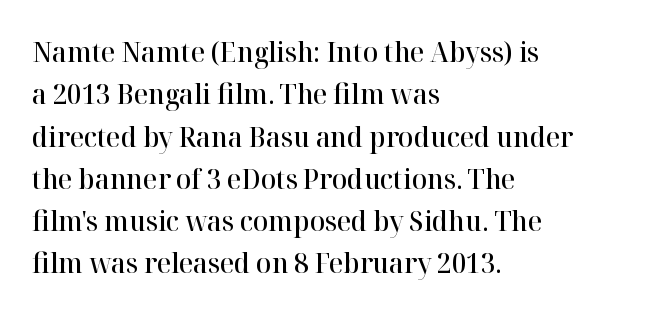
The letters stand upright; this is a roman face. As a designer I'd log this as weight 600, semibold. The letters advance in unequal steps, a hallmark of proportional type. Underlining? Definitely not there. The designer left line spacing at the default. In CSS terms this would be text-align: left.
